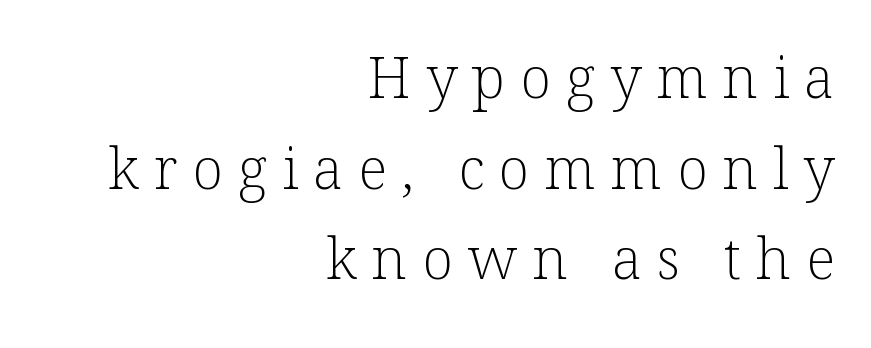
{"serif": "yes", "italic": "no", "bold": "no", "weight": "light", "width": "normal", "stroke_contrast": "low", "x_height": "medium", "monospaced": "no", "underline": "no", "align": "right", "line_spacing": "normal", "line_spacing_ratio": 1.59, "letter_spacing": "wide", "letter_spacing_em": 0.26, "glyph_px": 57}
